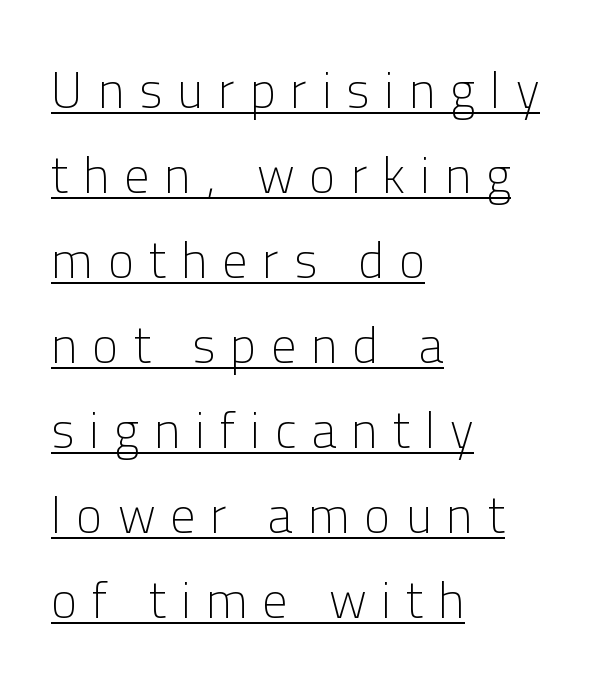
{"serif": "no", "italic": "no", "bold": "no", "weight": "light", "width": "normal", "stroke_contrast": "low", "x_height": "medium", "monospaced": "no", "underline": "yes", "align": "left", "line_spacing": "normal", "line_spacing_ratio": 1.7, "letter_spacing": "wide", "letter_spacing_em": 0.3, "glyph_px": 50}
